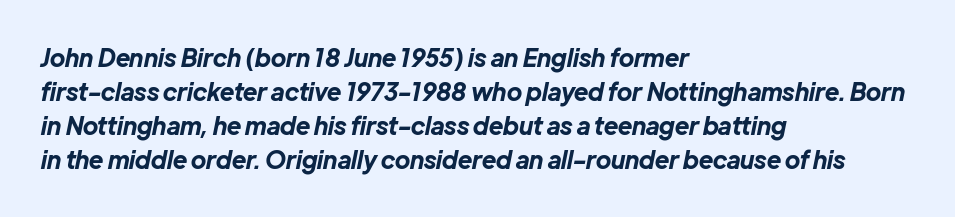
Q: Is the text bold? A: Yes.
Q: Is the text italic (slanted)? A: Yes, it leans right by about 12 degrees.
Q: Is the text underlined? A: No.
Q: How is the paragraph aligned? A: Left-aligned.
Q: Is the spacing between letters normal or unusually wide? A: Normal.
Q: Is the spacing between lines tight, normal or loose? A: Normal.
